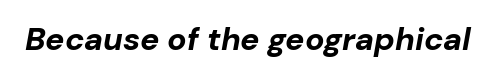
In terms of letterspacing, this is plain default setting. Letters rest on an invisible, unmarked baseline. These lines are rendered in a variable-pitch font. The text carries the slant typical of an italic or oblique font. Each glyph is drawn with heavy, bold strokes.
